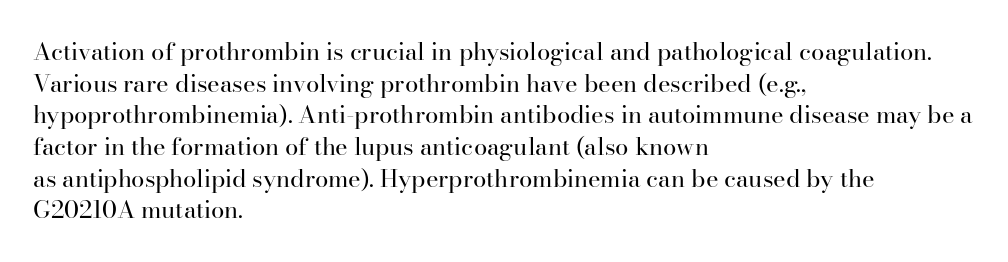
The image shows 24 px text type, upright; set left-aligned, normal line spacing (1.32x), normal letter spacing, not underlined.
